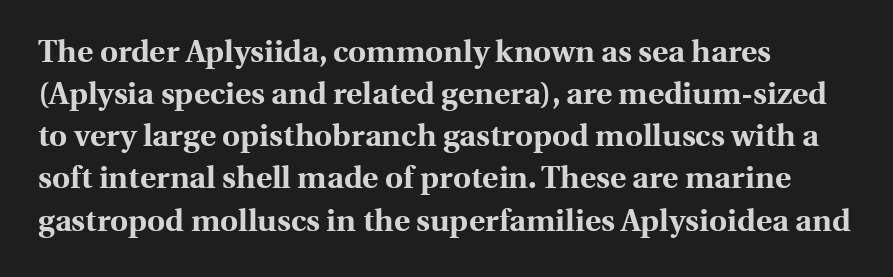
Q: Is the text bold? A: Yes.
Q: Is the text italic (slanted)? A: No, it is upright.
Q: Is the typeface a serif or a sans-serif typeface? A: Serif.
Q: Is the text underlined? A: No.
Q: How is the paragraph aligned? A: Left-aligned.
Q: Is the spacing between letters normal or unusually wide? A: Normal.
Q: Is the spacing between lines tight, normal or loose? A: Normal.
Q: Width (condensed, normal, or wide)? A: Normal.
Q: x-height? A: Medium.
Q: Monospaced? A: No.
